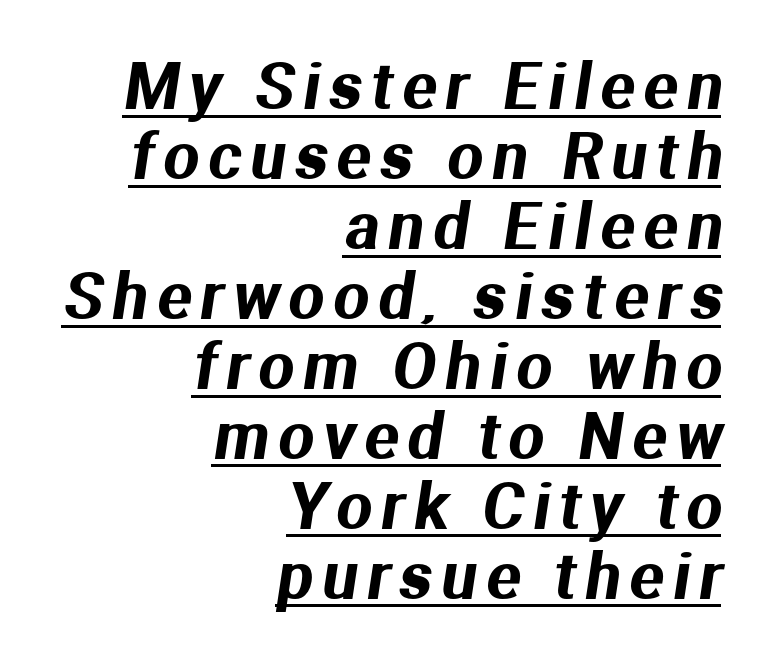
The typesetter has applied underlining to the passage shown. The glyphs in this specimen are sans serif. The rendering uses a small line-height, squeezing the rows. The passage is arranged like a letterhead date or caption credit — flush right.
